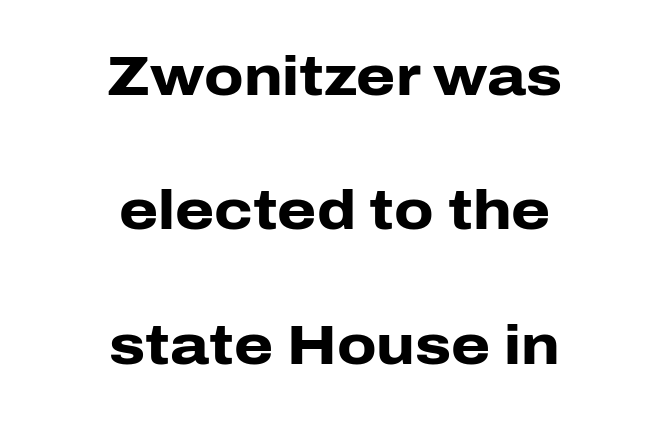
Typographic density is high because the face is bold. Letters rest on an invisible, unmarked baseline. Posture: vertical. The face used here is proportionally spaced, like ordinary book or web type. Glyph-to-glyph distance matches everyday printed text.
